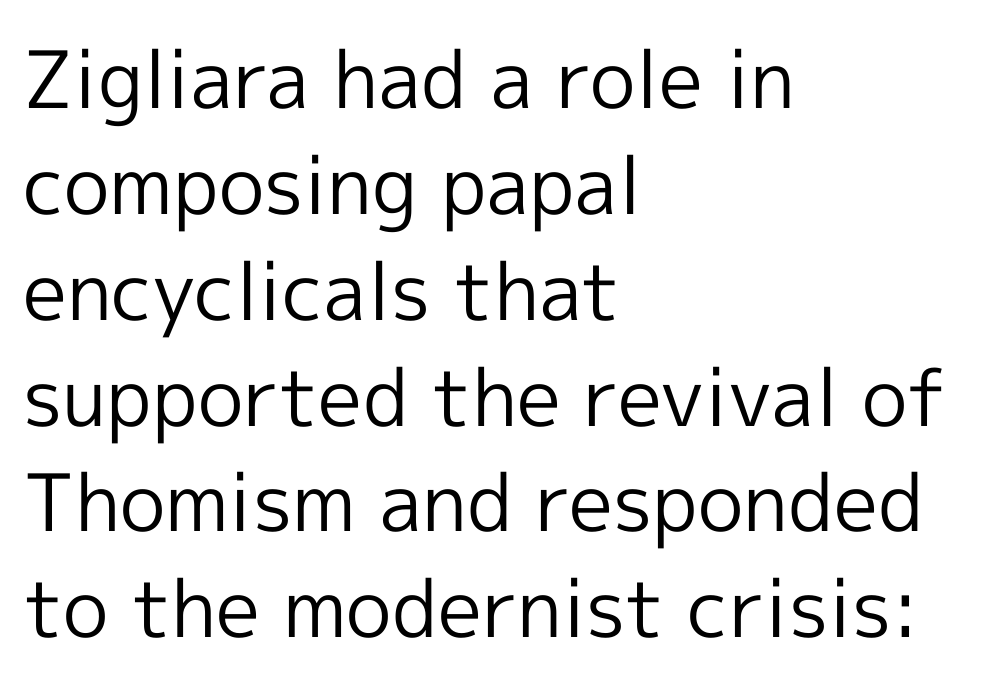
Q: Is the text bold? A: No.
Q: Is the text italic (slanted)? A: No, it is upright.
Q: Is the typeface a serif or a sans-serif typeface? A: Sans-serif.
Q: Is the text underlined? A: No.
Q: How is the paragraph aligned? A: Left-aligned.
Q: Is the spacing between letters normal or unusually wide? A: Normal.
Q: Is the spacing between lines tight, normal or loose? A: Normal.
Q: Width (condensed, normal, or wide)? A: Normal.
Q: x-height? A: Medium.
Q: Monospaced? A: No.
